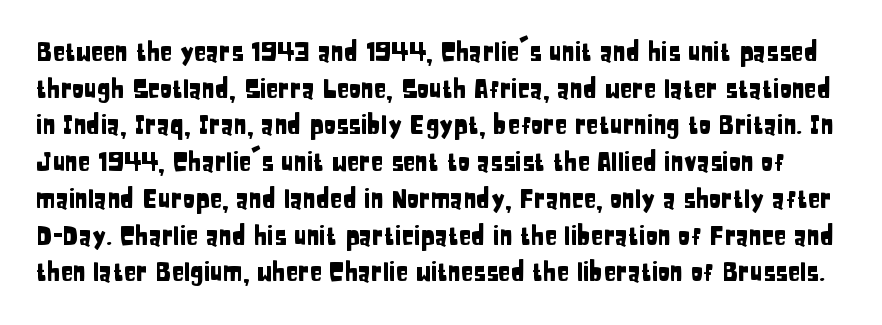
Q: Is the text italic (slanted)? A: No, it is upright.
Q: Is the text underlined? A: No.
Q: Is the spacing between letters normal or unusually wide? A: Normal.
Q: Is the spacing between lines tight, normal or loose? A: Normal.
